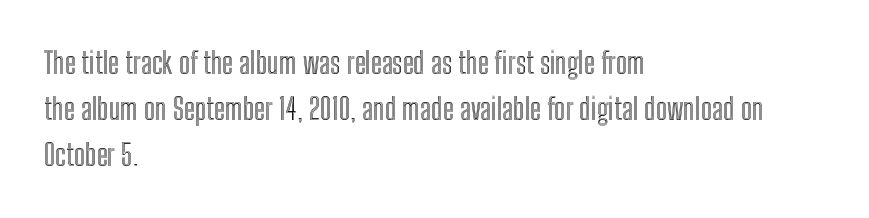
The image shows 30 px condensed type, upright; set left-aligned, normal line spacing (1.54x), normal letter spacing, not underlined; a medium x-height.
